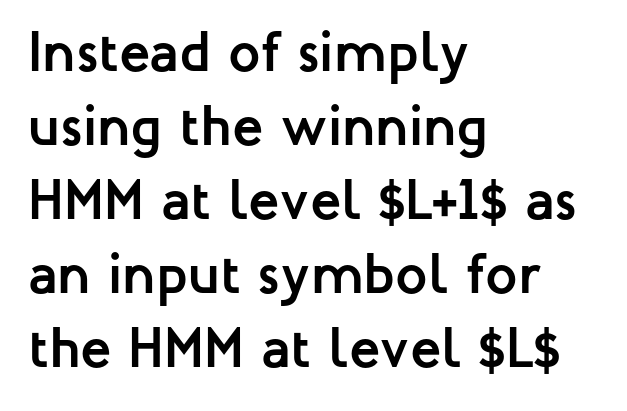
Whoever set this chose a conventional vertical rhythm. Each letter keeps its own natural width here, so spacing adapts to shape. No extra tracking has been applied to these lines. Quick note: not italic, upright.
